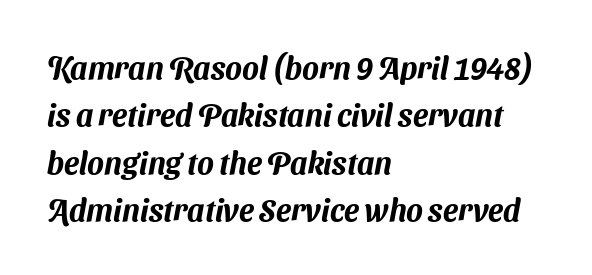
{"serif": "no", "width": "normal", "stroke_contrast": "medium", "x_height": "medium", "monospaced": "no", "underline": "no", "align": "left", "line_spacing": "normal", "line_spacing_ratio": 1.53, "letter_spacing": "normal", "letter_spacing_em": 0.0, "glyph_px": 31}
